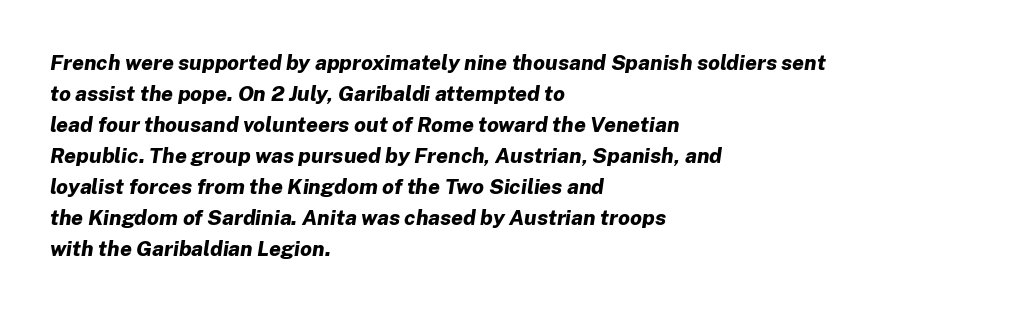
{"italic": "yes", "lean": "right", "slant_degrees": 8, "bold": "yes", "underline": "no", "align": "left", "line_spacing": "normal", "line_spacing_ratio": 1.48, "letter_spacing": "normal", "letter_spacing_em": 0.0, "glyph_px": 21}
